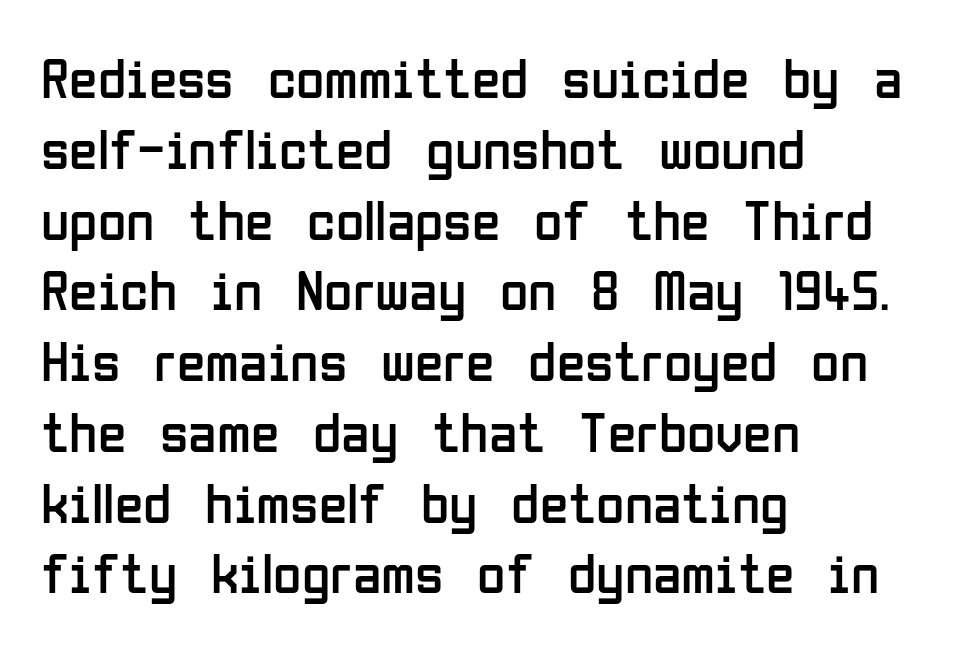
The image shows 58 px regular-weight, condensed sans-serif type, upright; set left-aligned, line spacing 1.22x, normal letter spacing, not underlined; low stroke contrast and a medium x-height.
